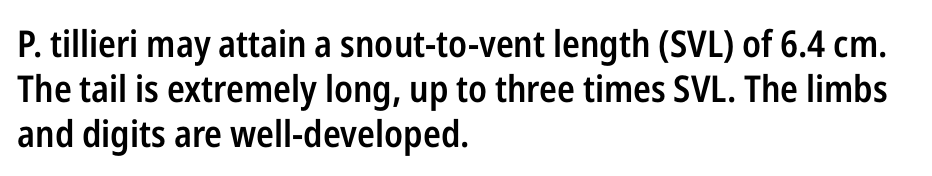
The image shows 37 px semibold, condensed sans-serif type, upright; set left-aligned, line spacing 1.22x, normal letter spacing, not underlined; low stroke contrast and a medium x-height.
